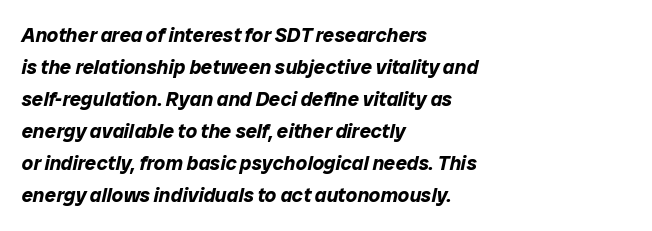
{"italic": "yes", "lean": "right", "slant_degrees": 12, "bold": "yes", "underline": "no", "align": "left", "line_spacing": "normal", "line_spacing_ratio": 1.6, "letter_spacing": "normal", "letter_spacing_em": 0.0, "glyph_px": 20}
